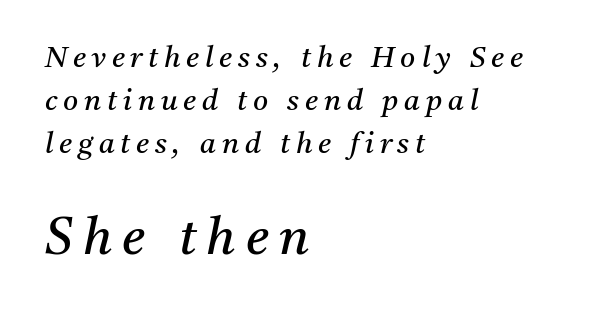
{"serif": "yes", "italic": "yes", "lean": "right", "slant_degrees": 11, "bold": "no", "weight": "regular", "width": "normal", "stroke_contrast": "medium", "x_height": "medium", "monospaced": "no", "underline": "no", "align": "left", "line_spacing": "normal", "line_spacing_ratio": 1.49, "letter_spacing": "wide", "letter_spacing_em": 0.2, "larger_block": "second", "size_ratio": 1.76, "glyph_px": 51}
